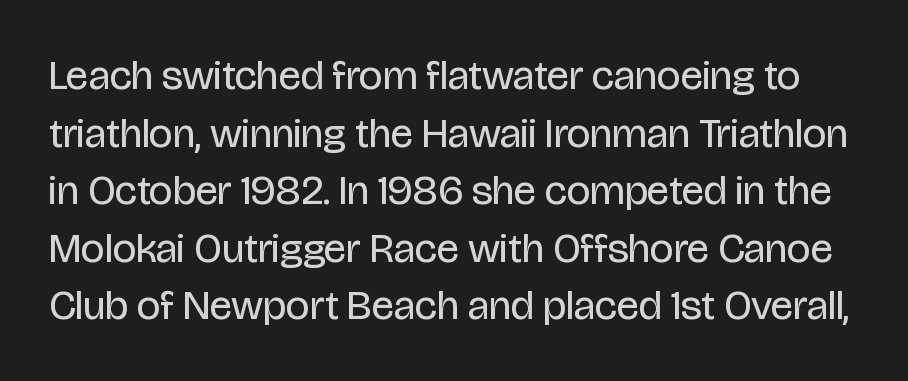
The image shows 42 px regular-weight, condensed sans-serif type, upright; set normal line spacing (1.37x), normal letter spacing, not underlined; low stroke contrast and a large x-height.
